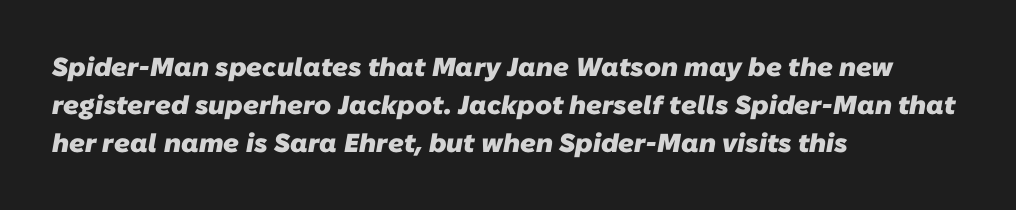
The image shows 26 px bold type; set left-aligned, normal line spacing (1.47x), normal letter spacing, not underlined.
